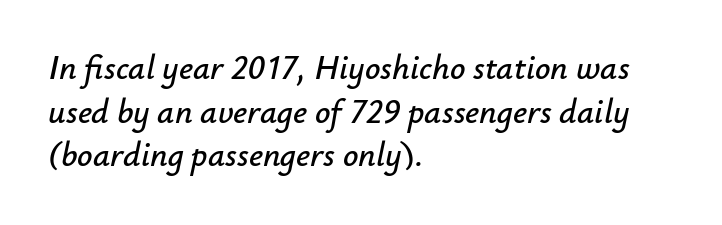
The image shows 34 px text type, italic (leaning right); set left-aligned, normal line spacing (1.28x), normal letter spacing, not underlined; low stroke contrast and a small x-height.
